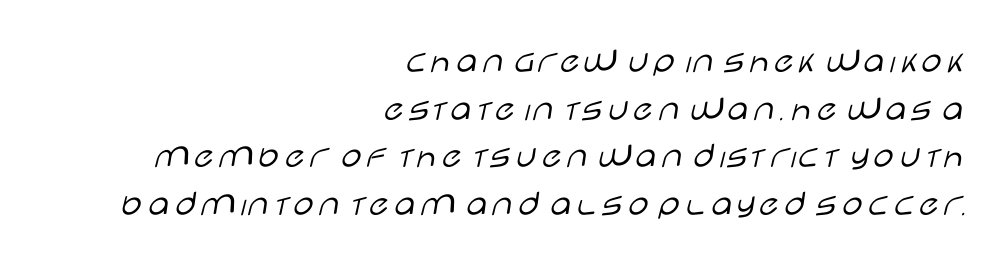
The image shows 37 px light, wide sans-serif type; set right-aligned, normal line spacing (1.29x), normal letter spacing, not underlined; low stroke contrast and a large x-height.
